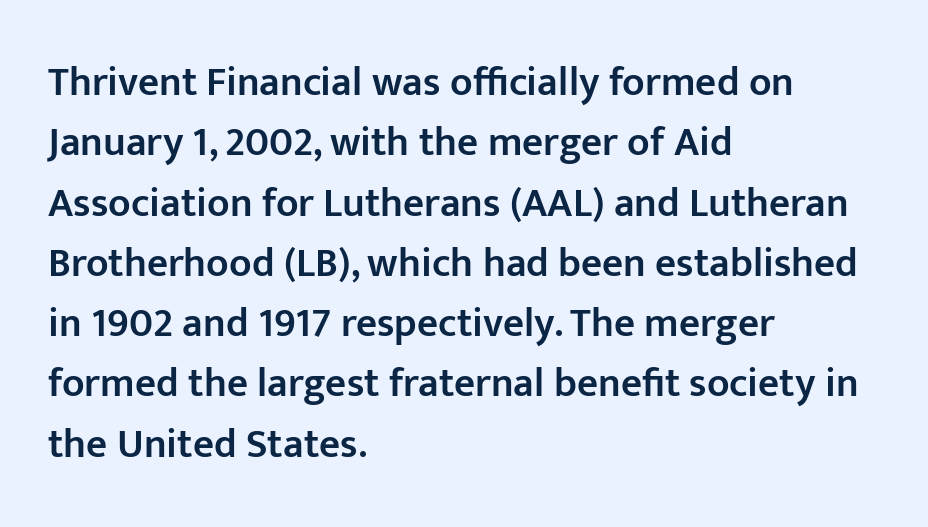
The image shows 41 px semibold sans-serif type, upright; set left-aligned, normal line spacing (1.47x), normal letter spacing, not underlined; low stroke contrast and a medium x-height.
